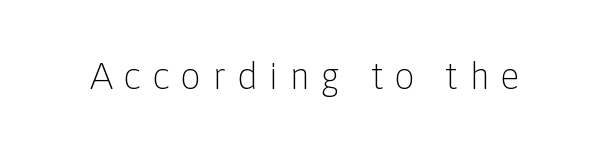
Q: Is the text bold? A: No.
Q: Is the text italic (slanted)? A: No, it is upright.
Q: Is the typeface a serif or a sans-serif typeface? A: Sans-serif.
Q: Is the text underlined? A: No.
Q: Is the spacing between letters normal or unusually wide? A: Unusually wide.
Q: Width (condensed, normal, or wide)? A: Normal.
Q: Stroke contrast? A: Low.
Q: x-height? A: Medium.
Q: Monospaced? A: No.
